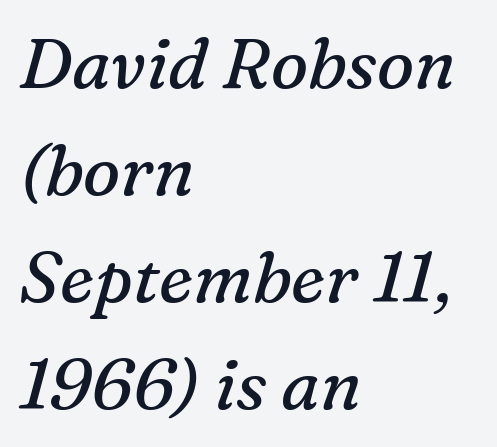
Q: Is the text bold? A: No.
Q: Is the text italic (slanted)? A: Yes, it leans right by about 16 degrees.
Q: Is the typeface a serif or a sans-serif typeface? A: Serif.
Q: Is the text underlined? A: No.
Q: How is the paragraph aligned? A: Left-aligned.
Q: Is the spacing between letters normal or unusually wide? A: Normal.
Q: Is the spacing between lines tight, normal or loose? A: Normal.
Q: Width (condensed, normal, or wide)? A: Normal.
Q: Stroke contrast? A: Medium.
Q: x-height? A: Medium.
Q: Monospaced? A: No.
